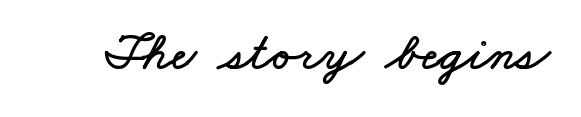
Q: Is the text underlined? A: No.
Q: Is the spacing between letters normal or unusually wide? A: Normal.
Q: Width (condensed, normal, or wide)? A: Wide.
Q: Stroke contrast? A: Low.
Q: x-height? A: Small.
Q: Monospaced? A: No.
